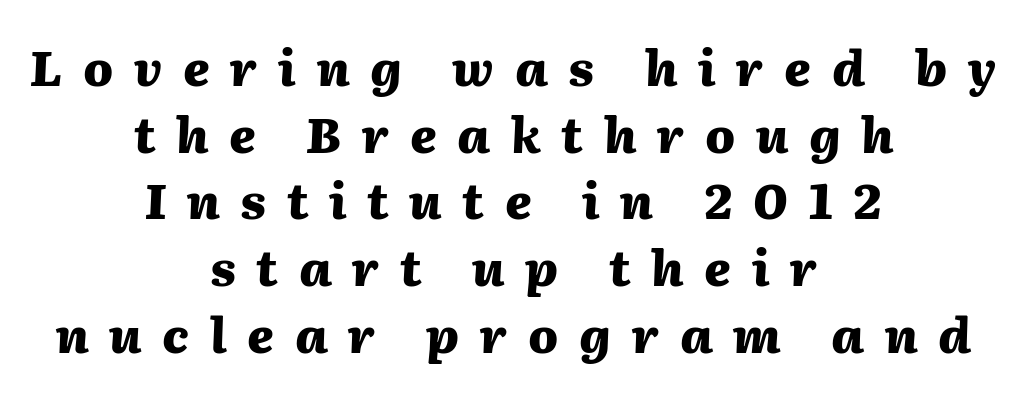
Short note: letters widely spaced. Is the type slanted? Yes — the strokes lean at a clear angle. Notice how descenders clear the ascenders below comfortably — that's standard leading. The whitespace from short lines is split evenly between both sides. This is heavy type, rendered in bold.
